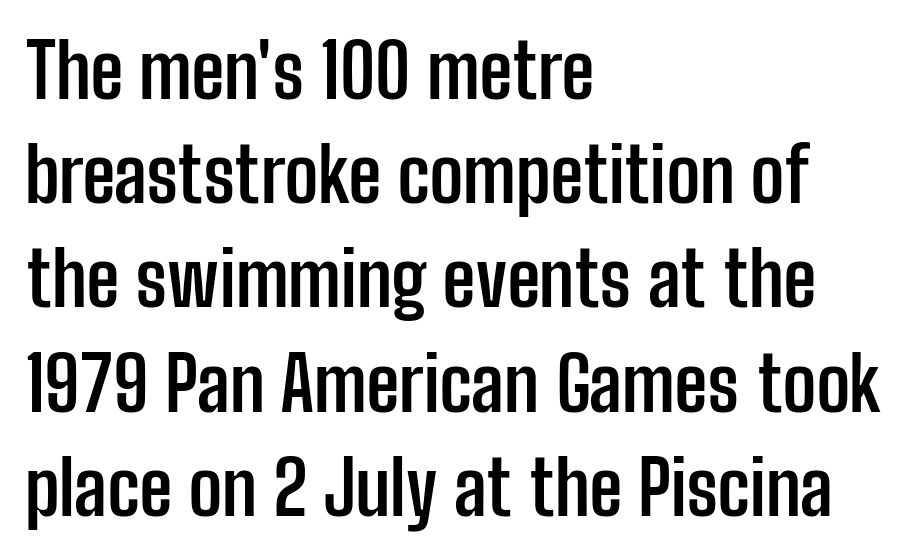
The rendering uses a moderate line-height, typical for paragraphs. Here the designer chose a conventional face with non-uniform glyph widths. The space directly below the letters is spotless. These lines keep a tight, regular rhythm from letter to letter.
